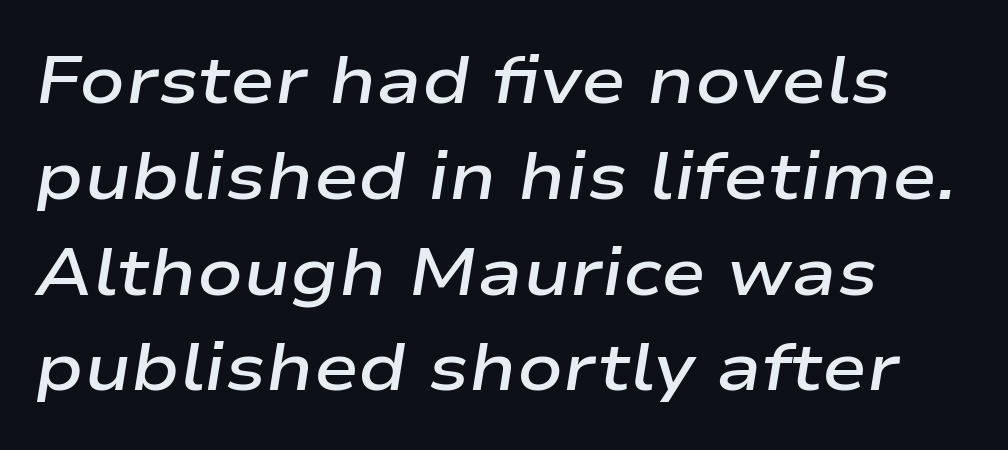
Slightly chunky letters — semibold, I'd say, not full bold. Nobody touched the tracking dial on this one. The passage shown leans; its letterforms are oblique. Think of a printed novel: that variable character pitch is what you see here. Notice how descenders clear the ascenders below comfortably — that's standard leading.
